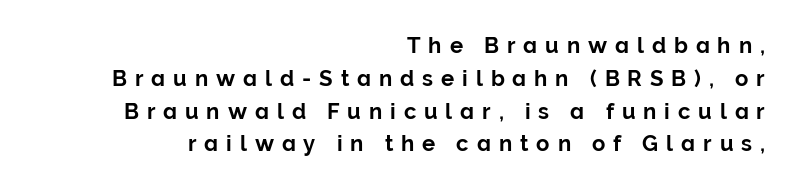
The strip under each line holds only bare page. Tracking value appears strongly positive — letters spread wide. Does the lettering tilt? It doesn't — this is upright. Leading matches the norm, producing a regular column. Right-aligned paragraph, ragged on the left.
